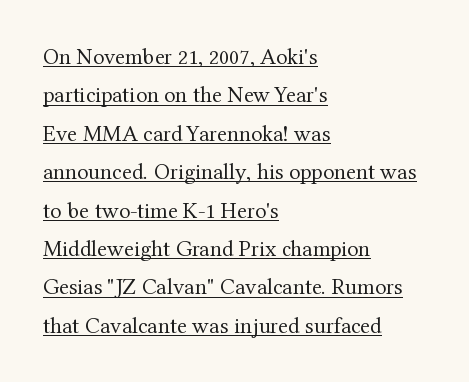
The image shows 23 px text type, upright; set left-aligned, normal line spacing (1.67x), normal letter spacing, underlined.
